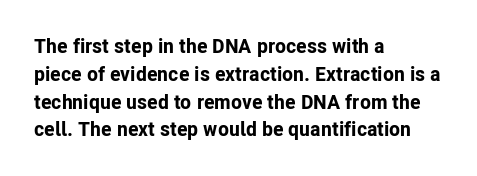
Q: Is the text bold? A: Yes.
Q: Is the text italic (slanted)? A: No, it is upright.
Q: Is the text underlined? A: No.
Q: How is the paragraph aligned? A: Left-aligned.
Q: Is the spacing between letters normal or unusually wide? A: Normal.
Q: Is the spacing between lines tight, normal or loose? A: Normal.
